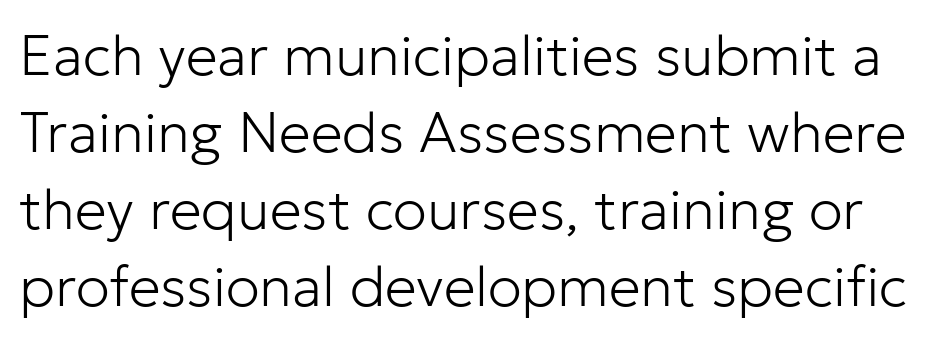
The image shows 57 px light sans-serif type, upright; set normal line spacing (1.35x), normal letter spacing, not underlined; low stroke contrast and a medium x-height.
